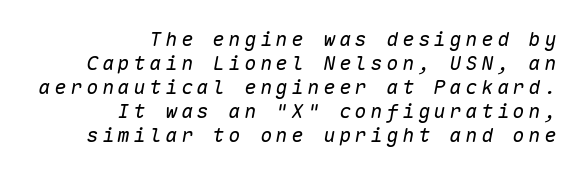
{"italic": "yes", "lean": "right", "slant_degrees": 10, "bold": "no", "underline": "no", "align": "right", "line_spacing_ratio": 1.2, "glyph_px": 20}
